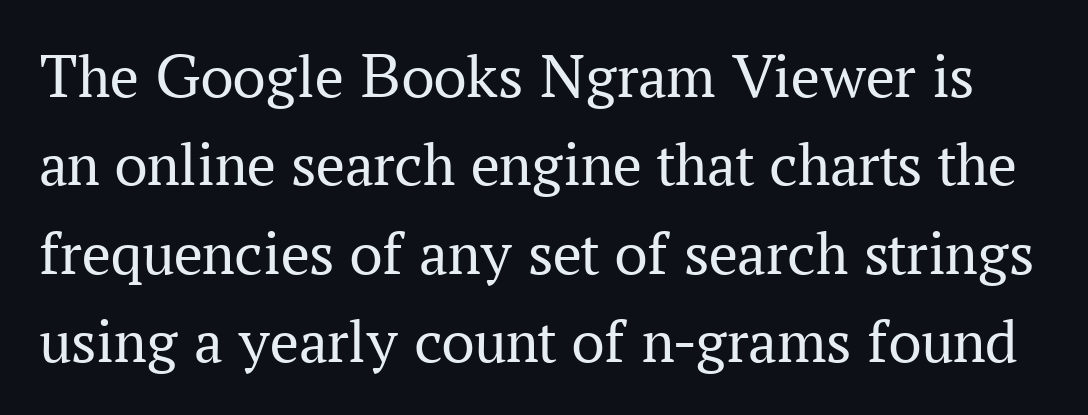
The image shows 64 px regular-weight serif type, upright; set normal line spacing (1.38x), normal letter spacing, not underlined; medium stroke contrast and a medium x-height.
